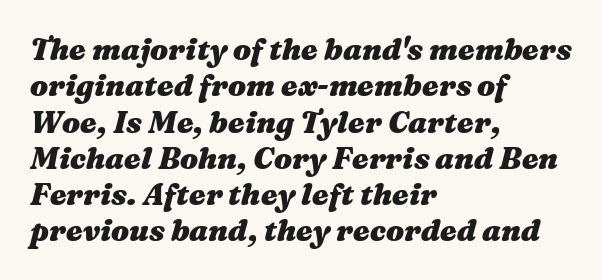
{"italic": "yes", "lean": "right", "slant_degrees": 16, "bold": "yes", "weight": "heavy", "width": "wide", "stroke_contrast": "medium", "x_height": "medium", "monospaced": "no", "underline": "no", "align": "left", "line_spacing_ratio": 1.21, "letter_spacing": "normal", "letter_spacing_em": 0.0, "glyph_px": 30}
